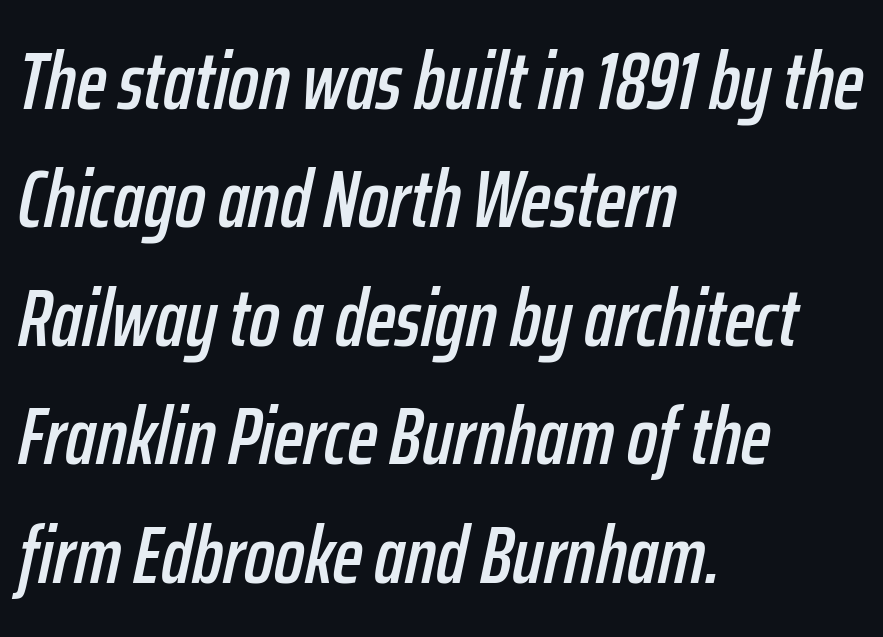
The image shows 80 px condensed type, italic (leaning right); set left-aligned, normal line spacing (1.48x), normal letter spacing, not underlined; low stroke contrast and a medium x-height.
